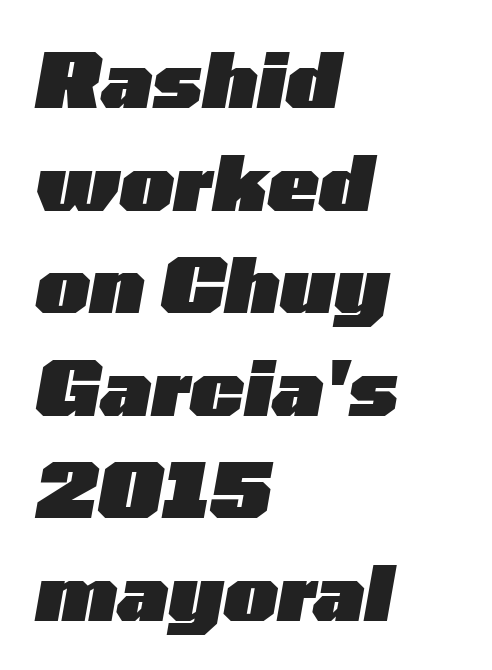
Q: Is the text bold? A: Yes.
Q: Is the text italic (slanted)? A: Yes, it leans right by about 10 degrees.
Q: Is the text underlined? A: No.
Q: How is the paragraph aligned? A: Left-aligned.
Q: Is the spacing between letters normal or unusually wide? A: Normal.
Q: Is the spacing between lines tight, normal or loose? A: Normal.
Q: Width (condensed, normal, or wide)? A: Wide.
Q: Stroke contrast? A: Low.
Q: x-height? A: Medium.
Q: Monospaced? A: No.
